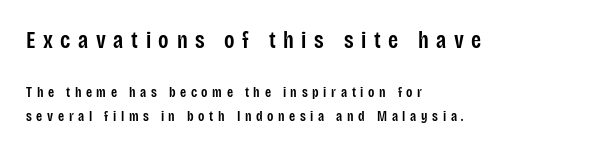
The image shows 23 px text type, upright; set left-aligned, normal line spacing (1.69x), unusually wide letter spacing (+0.33 em), not underlined; the first (top) block is 1.64x larger.
